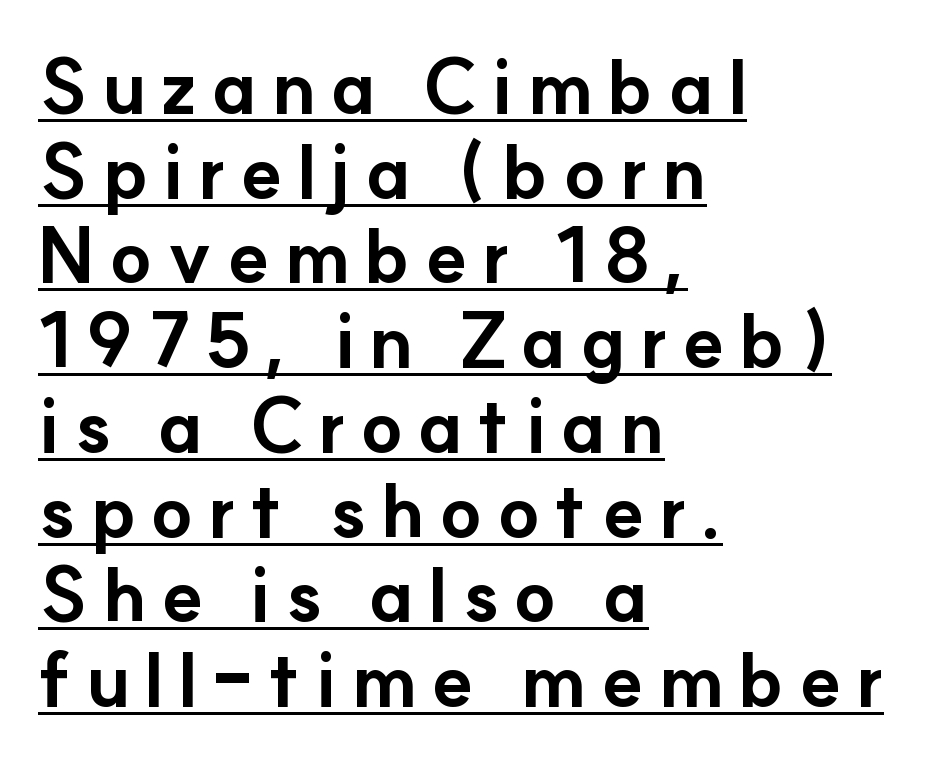
Q: Is the text bold? A: Yes.
Q: Is the text italic (slanted)? A: No, it is upright.
Q: Is the typeface a serif or a sans-serif typeface? A: Sans-serif.
Q: Is the text underlined? A: Yes.
Q: How is the paragraph aligned? A: Left-aligned.
Q: Is the spacing between lines tight, normal or loose? A: Tight.
Q: Width (condensed, normal, or wide)? A: Normal.
Q: Stroke contrast? A: Low.
Q: x-height? A: Small.
Q: Monospaced? A: No.
